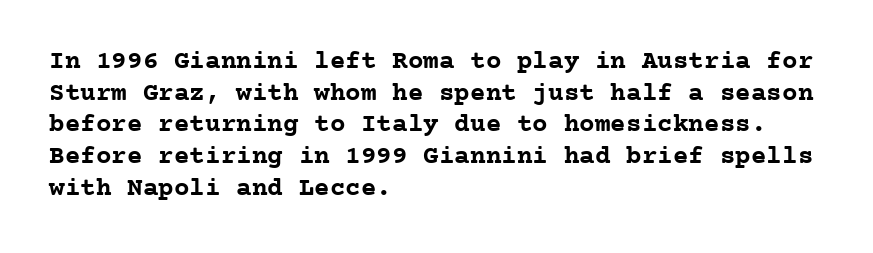
Q: Is the text bold? A: Yes.
Q: Is the text italic (slanted)? A: No, it is upright.
Q: Is the text underlined? A: No.
Q: How is the paragraph aligned? A: Left-aligned.
Q: Is the spacing between letters normal or unusually wide? A: Normal.
